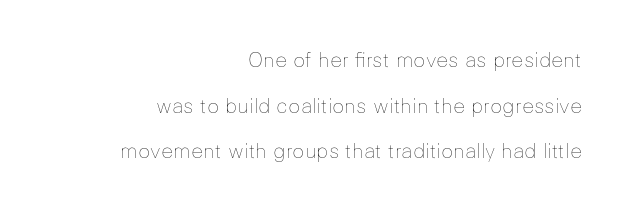
Where is the straight margin? On the right. In terms of posture, this sample is upright. Successive baselines arrive slowly, with a big drop between each. No letter is thick-stroked: the sample isn't bold. Spacing between characters is what you'd get straight out of the box. Quick note: underline off.
